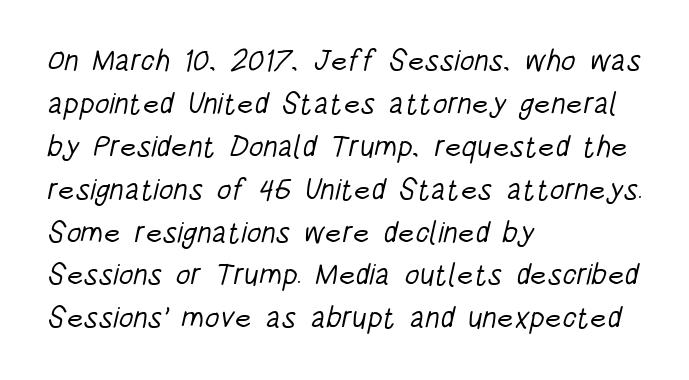
The image shows 30 px light, condensed sans-serif type; set left-aligned, normal line spacing (1.43x), normal letter spacing, not underlined; low stroke contrast and a large x-height.
